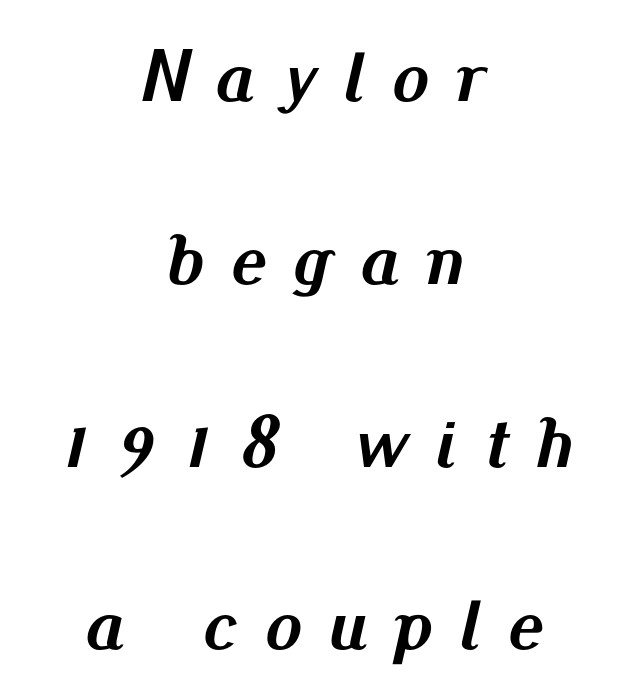
{"italic": "yes", "lean": "right", "slant_degrees": 13, "bold": "yes", "weight": "semibold", "width": "normal", "stroke_contrast": "medium", "x_height": "small", "monospaced": "no", "underline": "no", "align": "center", "line_spacing": "loose", "line_spacing_ratio": 2.47, "letter_spacing": "wide", "letter_spacing_em": 0.37, "glyph_px": 74}
